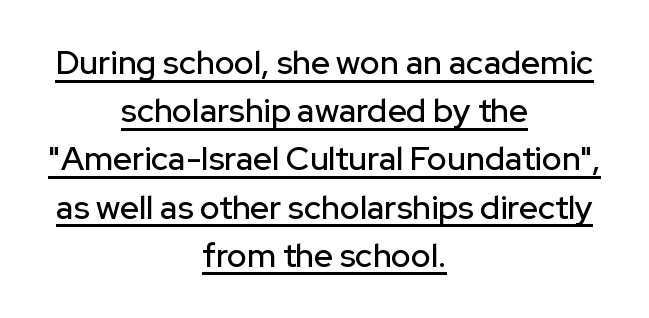
The image shows 33 px sans-serif type, upright; set centered, normal line spacing (1.46x), normal letter spacing, underlined; low stroke contrast and a medium x-height.
